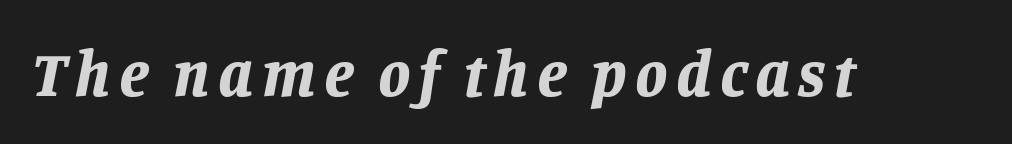
The image shows 65 px bold type, italic (leaning right); set not underlined; low stroke contrast and a large x-height.
